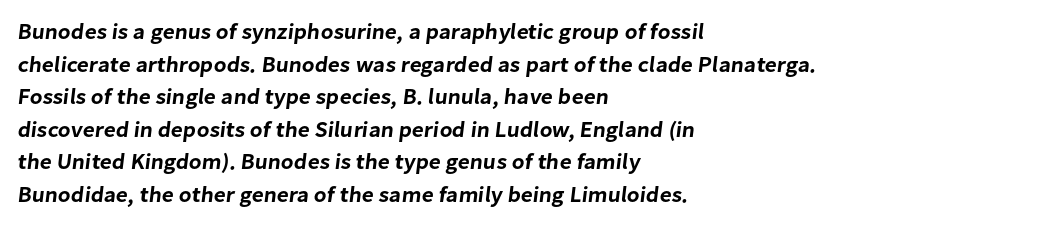
Q: Is the text underlined? A: No.
Q: How is the paragraph aligned? A: Left-aligned.
Q: Is the spacing between letters normal or unusually wide? A: Normal.
Q: Is the spacing between lines tight, normal or loose? A: Normal.
